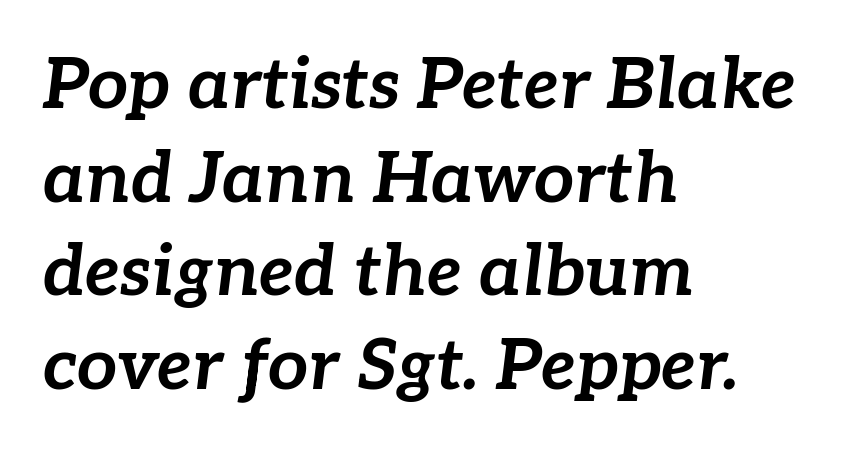
The image shows 71 px bold type, italic (leaning right); set left-aligned, normal line spacing (1.32x), normal letter spacing, not underlined; low stroke contrast and a medium x-height.
